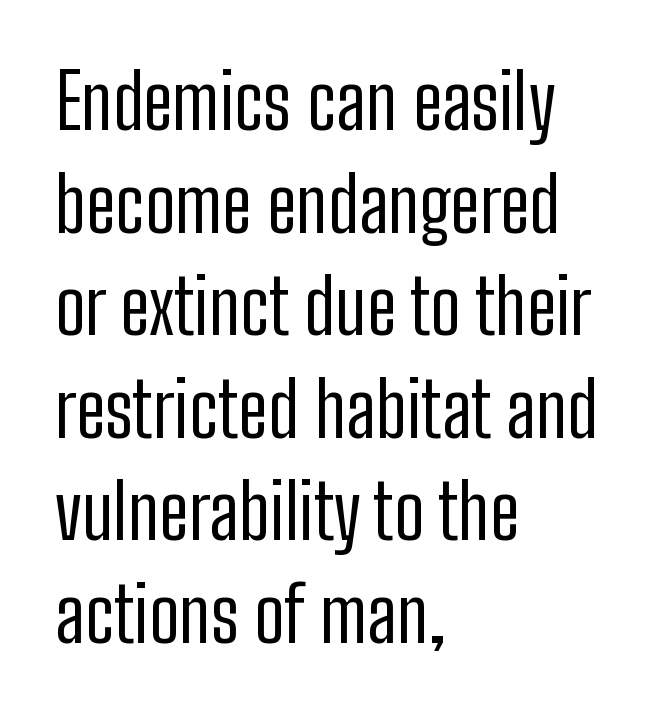
The letters advance in unequal steps, a hallmark of proportional type. This is not heavy type; no bold has been used. In terms of posture, this sample is upright. Look at the bottom of the vertical strokes: they stop flat, with no serifs.
